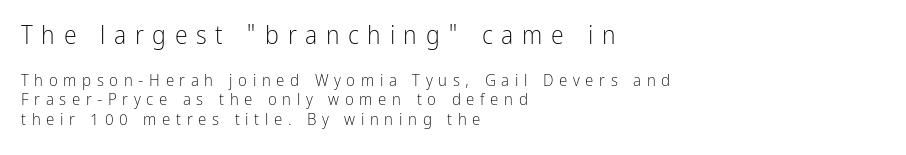
{"italic": "no", "bold": "no", "underline": "no", "align": "left", "line_spacing": "tight", "line_spacing_ratio": 1.13, "letter_spacing": "wide", "letter_spacing_em": 0.33, "larger_block": "first", "size_ratio": 1.53, "glyph_px": 26}
